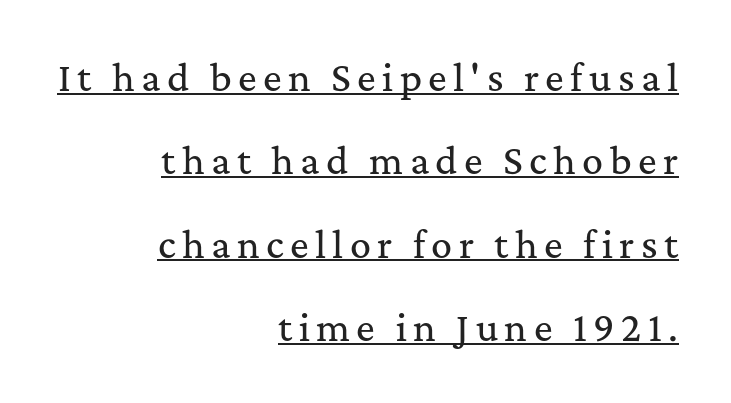
No italicization has been applied; the sample stays upright. This sample trades compactness for vertical openness between lines. This sample has the flowing, uneven cadence of proportional lettering. A flush-right, rag-left setting is used for this passage. Typographically, this falls in the serif category.
